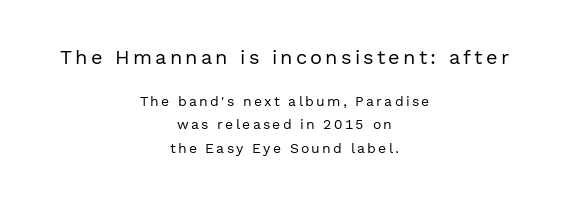
Q: Is the text bold? A: No.
Q: Is the text italic (slanted)? A: No, it is upright.
Q: Is the text underlined? A: No.
Q: How is the paragraph aligned? A: Centered.
Q: Is the spacing between lines tight, normal or loose? A: Normal.
Q: Which block of text is set in a larger size, the first (top) or the second (bottom)? A: The first (top) one.
